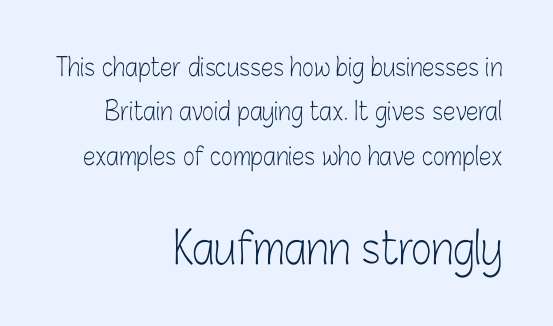
The image shows 44 px light, condensed sans-serif type, upright; set right-aligned, line spacing 1.78x, normal letter spacing, not underlined; the second (bottom) block is 1.76x larger; low stroke contrast and a medium x-height.
